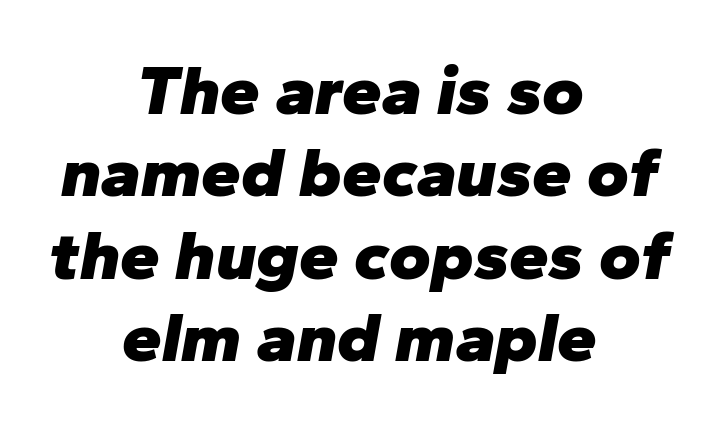
The image shows 71 px heavy type, italic (leaning right); set centered, line spacing 1.16x, normal letter spacing, not underlined; low stroke contrast and a medium x-height.
